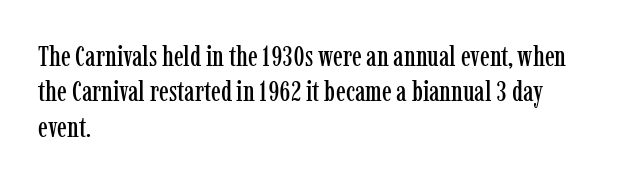
Q: Is the text italic (slanted)? A: No, it is upright.
Q: Is the typeface a serif or a sans-serif typeface? A: Serif.
Q: Is the text underlined? A: No.
Q: How is the paragraph aligned? A: Left-aligned.
Q: Is the spacing between letters normal or unusually wide? A: Normal.
Q: Width (condensed, normal, or wide)? A: Condensed.
Q: Stroke contrast? A: Low.
Q: x-height? A: Medium.
Q: Monospaced? A: No.
